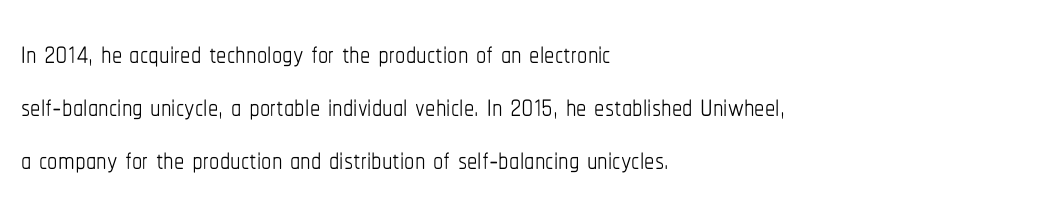
The image shows 41 px thin, condensed type, upright; set left-aligned, normal line spacing (1.29x), normal letter spacing, not underlined; low stroke contrast and a medium x-height.
